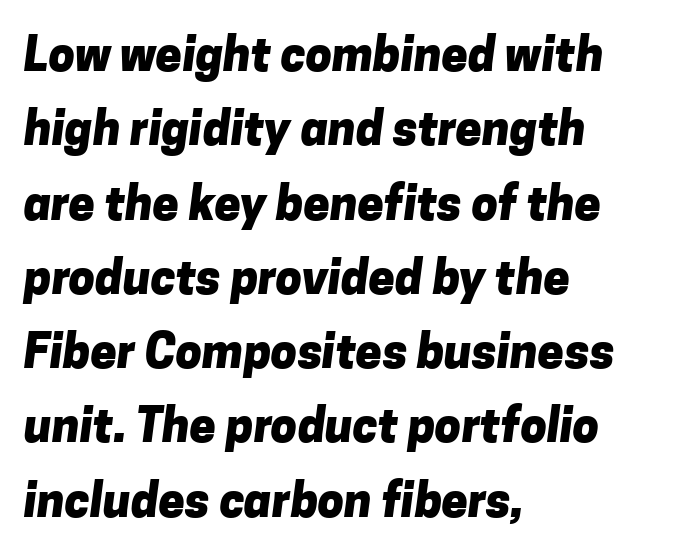
{"serif": "no", "bold": "yes", "weight": "heavy", "width": "normal", "stroke_contrast": "low", "x_height": "medium", "monospaced": "no", "underline": "no", "align": "left", "line_spacing": "normal", "line_spacing_ratio": 1.58, "letter_spacing": "normal", "letter_spacing_em": 0.0, "glyph_px": 47}
